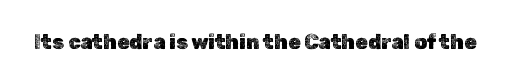
{"italic": "no", "underline": "no", "letter_spacing": "normal", "letter_spacing_em": 0.0, "glyph_px": 20}
